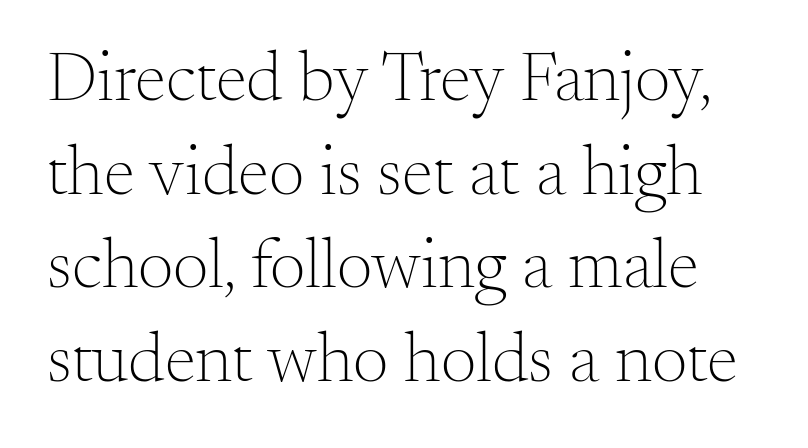
Q: Is the text bold? A: No.
Q: Is the text italic (slanted)? A: No, it is upright.
Q: Is the typeface a serif or a sans-serif typeface? A: Serif.
Q: Is the text underlined? A: No.
Q: Is the spacing between letters normal or unusually wide? A: Normal.
Q: Is the spacing between lines tight, normal or loose? A: Normal.
Q: Width (condensed, normal, or wide)? A: Normal.
Q: Stroke contrast? A: Medium.
Q: x-height? A: Small.
Q: Monospaced? A: No.
